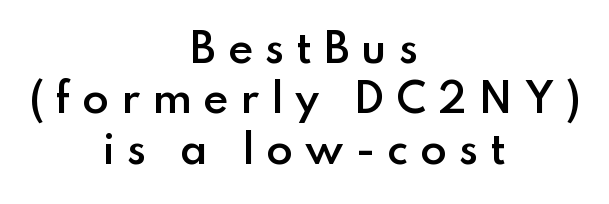
{"serif": "no", "italic": "no", "bold": "semi", "weight": "semibold", "width": "normal", "stroke_contrast": "low", "x_height": "small", "monospaced": "no", "underline": "no", "align": "center", "line_spacing": "normal", "line_spacing_ratio": 1.29, "letter_spacing": "wide", "letter_spacing_em": 0.3, "glyph_px": 39}
